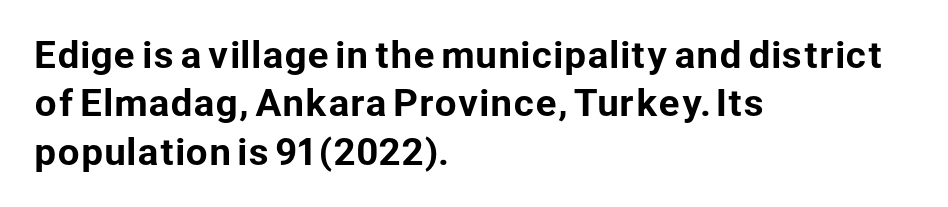
{"serif": "no", "italic": "no", "width": "normal", "stroke_contrast": "low", "x_height": "medium", "monospaced": "no", "underline": "no", "align": "left", "line_spacing": "normal", "line_spacing_ratio": 1.38, "letter_spacing": "normal", "letter_spacing_em": 0.0, "glyph_px": 35}
